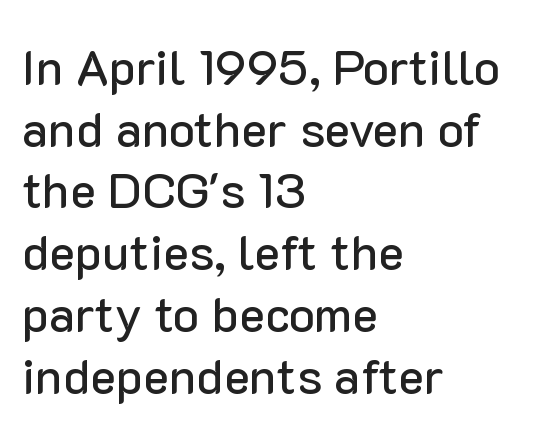
{"serif": "no", "italic": "no", "width": "normal", "stroke_contrast": "low", "x_height": "medium", "monospaced": "no", "underline": "no", "align": "left", "line_spacing": "normal", "line_spacing_ratio": 1.26, "letter_spacing": "normal", "letter_spacing_em": 0.0, "glyph_px": 49}
